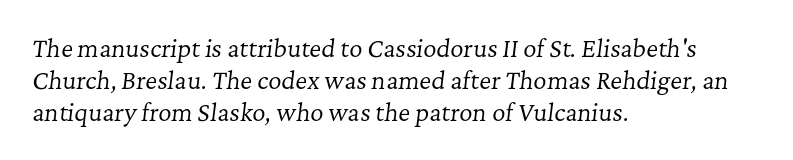
Layout note: lines flush left. This reads as an unemphasized weight, regular at the heaviest. Each new line begins a customary step beneath the previous one. The horizontal fit of the characters is conventional and even. Decoration check: the copy has no underline. Style check: oblique.
